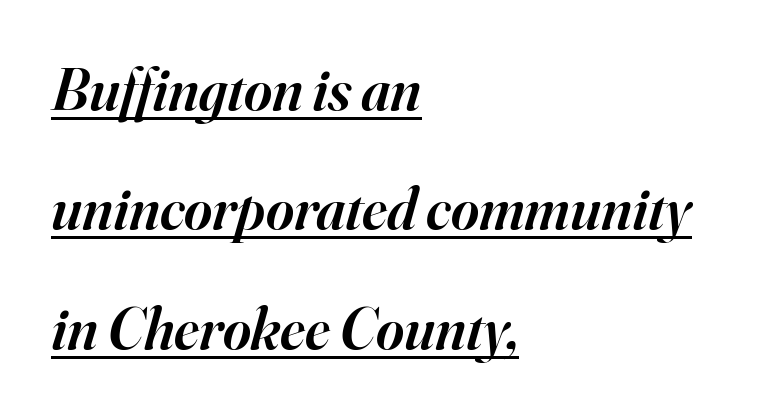
Underlined type. Do the characters align in a grid? No, the font is proportional. Notice how the stems are inclined rather than vertical — that's the hallmark of italics. How are the letters spaced? Ordinarily, with no added tracking. This rendering employs a face with finishing strokes, i.e., a serif. This block would shrink considerably if given ordinary leading; it's expanded now.
